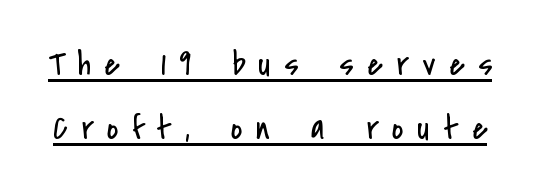
Here the designer chose a conventional face with non-uniform glyph widths. This sample carries an underscore along the baseline area. The weight tops out at a normal text grade. The typeface chosen for these lines omits serifs.
